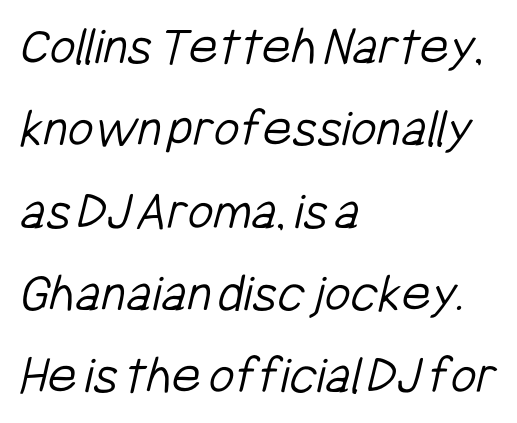
Q: Is the text bold? A: No.
Q: Is the typeface a serif or a sans-serif typeface? A: Sans-serif.
Q: Is the text underlined? A: No.
Q: How is the paragraph aligned? A: Left-aligned.
Q: Is the spacing between letters normal or unusually wide? A: Normal.
Q: Is the spacing between lines tight, normal or loose? A: Normal.
Q: Width (condensed, normal, or wide)? A: Condensed.
Q: Stroke contrast? A: Low.
Q: x-height? A: Medium.
Q: Monospaced? A: No.
